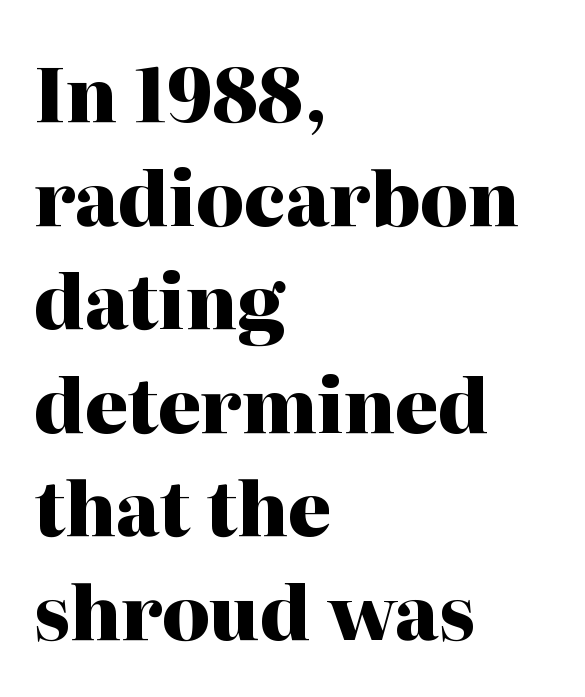
The image shows 74 px heavy serif type, upright; set left-aligned, normal line spacing (1.4x), normal letter spacing, not underlined; high stroke contrast and a medium x-height.
